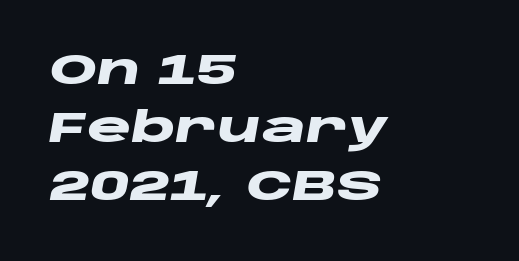
{"italic": "yes", "lean": "right", "slant_degrees": 10, "bold": "yes", "weight": "heavy", "width": "wide", "stroke_contrast": "low", "x_height": "large", "monospaced": "no", "underline": "no", "align": "left", "line_spacing": "normal", "line_spacing_ratio": 1.38, "letter_spacing": "normal", "letter_spacing_em": 0.0, "glyph_px": 42}
